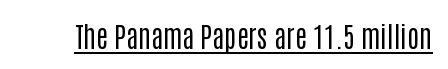
Q: Is the text bold? A: No.
Q: Is the text italic (slanted)? A: No, it is upright.
Q: Is the typeface a serif or a sans-serif typeface? A: Sans-serif.
Q: Is the text underlined? A: Yes.
Q: Is the spacing between letters normal or unusually wide? A: Normal.
Q: Width (condensed, normal, or wide)? A: Condensed.
Q: Stroke contrast? A: Low.
Q: x-height? A: Large.
Q: Monospaced? A: No.
